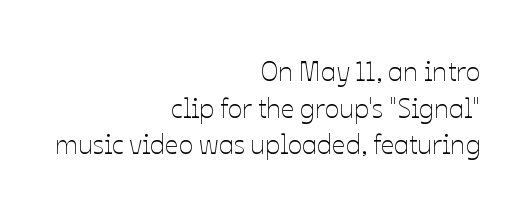
Q: Is the text bold? A: No.
Q: Is the text italic (slanted)? A: No, it is upright.
Q: Is the text underlined? A: No.
Q: How is the paragraph aligned? A: Right-aligned.
Q: Is the spacing between letters normal or unusually wide? A: Normal.
Q: Is the spacing between lines tight, normal or loose? A: Normal.
